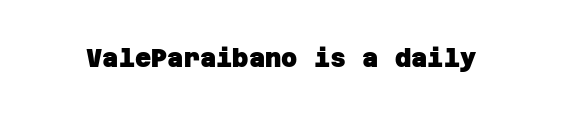
{"bold": "yes", "underline": "no", "letter_spacing": "normal", "letter_spacing_em": 0.0, "glyph_px": 25}
